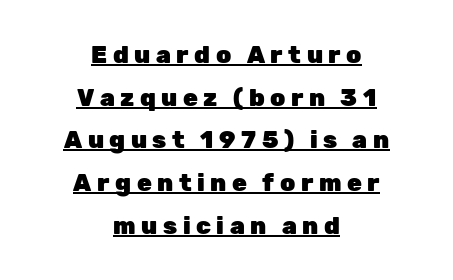
A typographer would call this underscored text. Does the copy run flush right? No — it is centered line by line. This sample uses an upright cut, with every glyph sitting square on the baseline. Bold? Absolutely — the strokes are thick and heavy. Loose tracking; the words dissolve into strings of separated letters.
